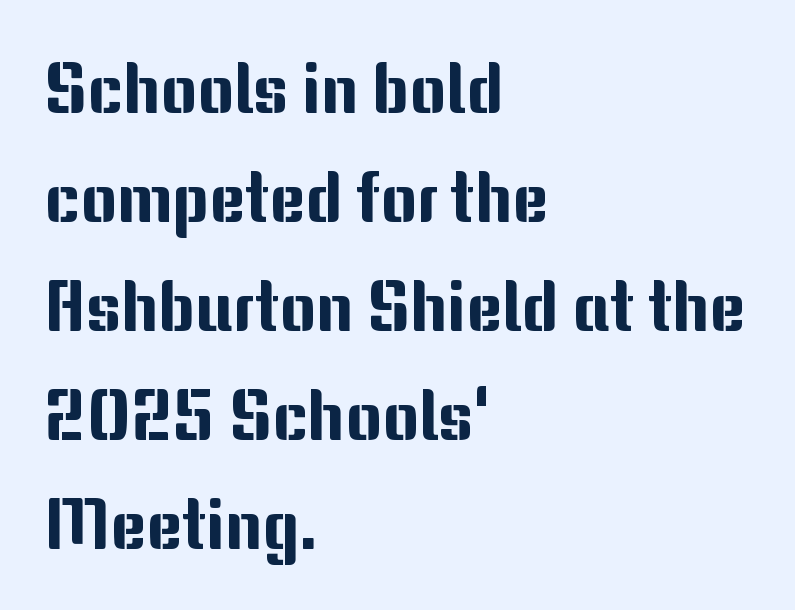
{"serif": "no", "italic": "no", "width": "normal", "stroke_contrast": "medium", "x_height": "medium", "monospaced": "no", "underline": "no", "align": "left", "line_spacing": "normal", "line_spacing_ratio": 1.58, "letter_spacing": "normal", "letter_spacing_em": 0.0, "glyph_px": 69}
